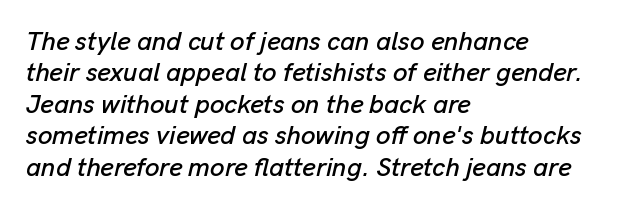
Compared with a centered layout, this one pins lines to the left instead. Nobody touched the tracking dial on this one. The text carries the slant typical of an italic or oblique font. Check the space under the baseline: it is left empty.
